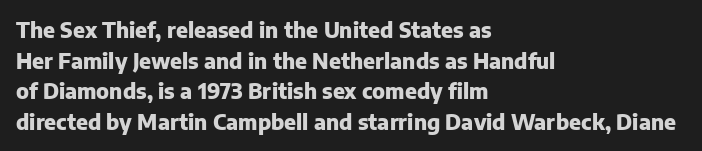
The image shows 21 px bold type, upright; set left-aligned, normal line spacing (1.46x), normal letter spacing, not underlined.
